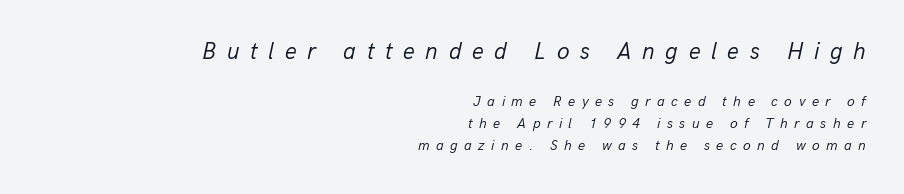
{"italic": "yes", "lean": "right", "slant_degrees": 13, "bold": "no", "underline": "no", "align": "right", "line_spacing": "normal", "line_spacing_ratio": 1.59, "letter_spacing": "wide", "letter_spacing_em": 0.46, "larger_block": "first", "size_ratio": 1.64, "glyph_px": 23}
